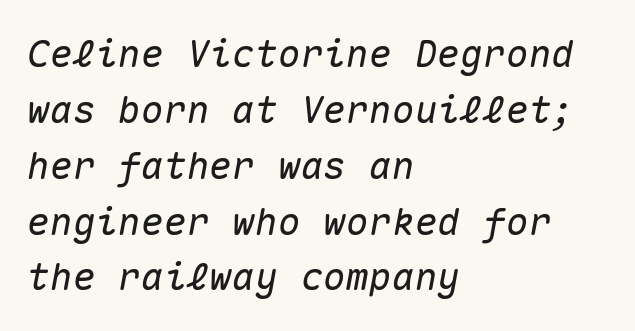
The image shows 38 px text type, italic (leaning right), monospaced; set left-aligned, normal line spacing (1.47x), normal letter spacing, not underlined; medium stroke contrast and a medium x-height.
